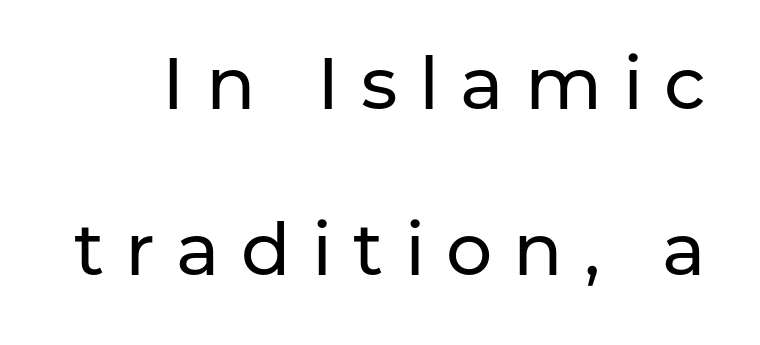
The image shows 73 px sans-serif type, upright; set loose line spacing (2.28x), unusually wide letter spacing (+0.29 em), not underlined; low stroke contrast and a medium x-height.
